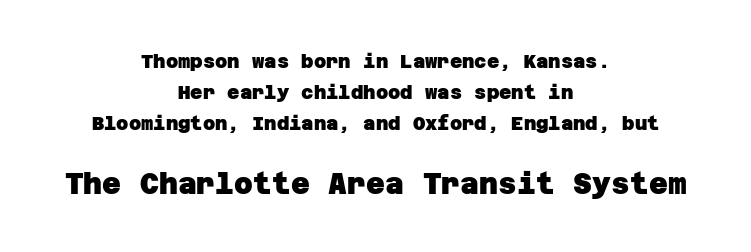
Stroke thickness is high; the sample reads as a true bold. The leading is moderate, giving the passage an even texture. Underlining? Definitely not there. The emphasis by scale lands on block number two, below.
